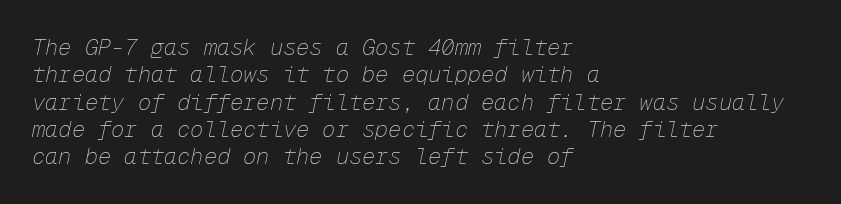
The glyphs are unaccompanied by any horizontal stroke below them. Tracking value appears to be zero — textbook default spacing. One-word summary of the alignment: left. The strokes are not fattened; the text isn't bold.
